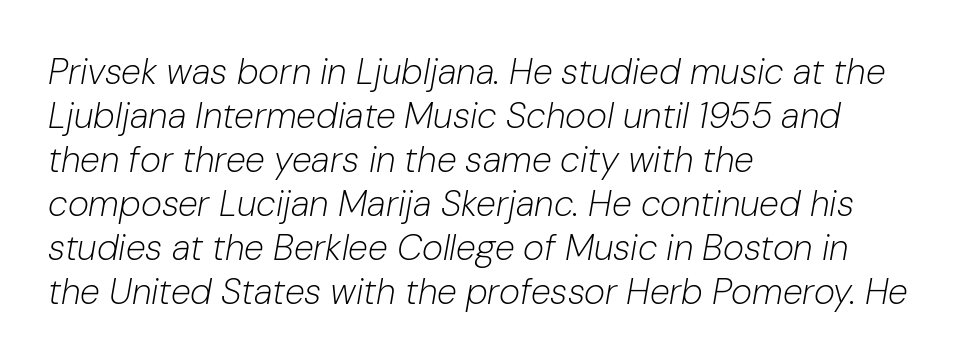
The image shows 36 px light type, italic (leaning right); set left-aligned, line spacing 1.22x, normal letter spacing, not underlined; low stroke contrast and a medium x-height.
